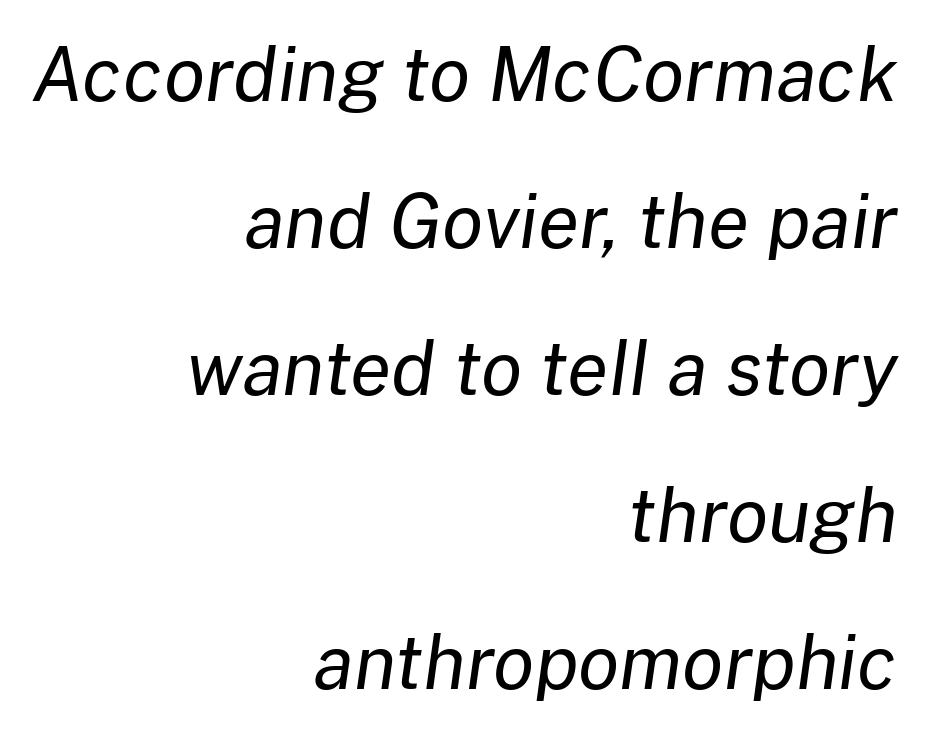
Whoever set this chose breathing room over compactness in the vertical rhythm. Short and long lines alike share a common ending point at right. Descenders hang freely into open space. If you drew a line through each stem, it would be angled. The type is set solid horizontally, with unmodified tracking.
